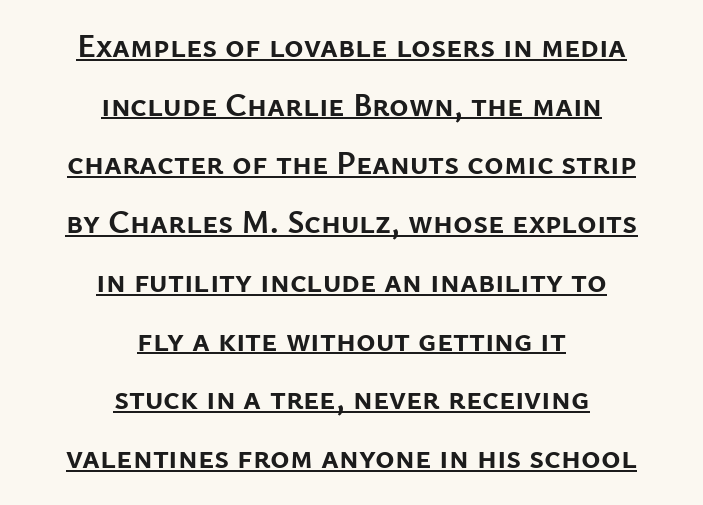
{"serif": "no", "italic": "no", "bold": "yes", "weight": "semibold", "width": "normal", "stroke_contrast": "low", "x_height": "medium", "monospaced": "no", "underline": "yes", "align": "center", "line_spacing_ratio": 1.78, "letter_spacing": "normal", "letter_spacing_em": 0.0, "glyph_px": 33}
